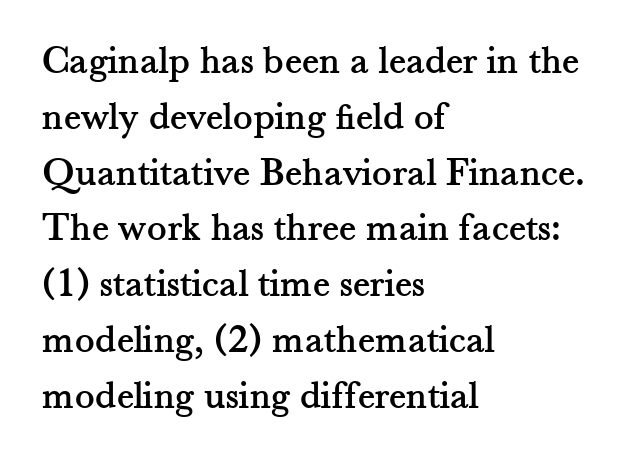
{"serif": "yes", "italic": "no", "width": "normal", "stroke_contrast": "medium", "x_height": "small", "monospaced": "no", "underline": "no", "align": "left", "line_spacing": "normal", "line_spacing_ratio": 1.36, "letter_spacing": "normal", "letter_spacing_em": 0.0, "glyph_px": 41}
